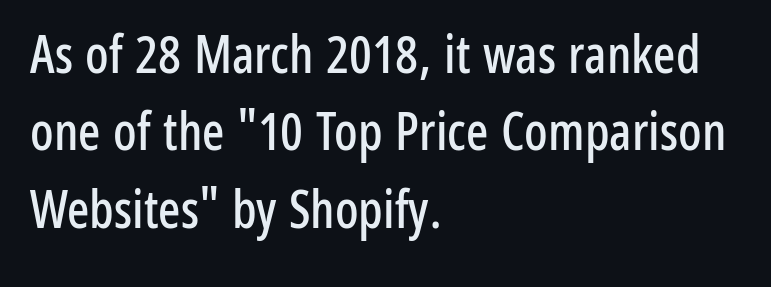
Q: Is the text italic (slanted)? A: No, it is upright.
Q: Is the typeface a serif or a sans-serif typeface? A: Sans-serif.
Q: Is the text underlined? A: No.
Q: How is the paragraph aligned? A: Left-aligned.
Q: Is the spacing between letters normal or unusually wide? A: Normal.
Q: Is the spacing between lines tight, normal or loose? A: Normal.
Q: Width (condensed, normal, or wide)? A: Condensed.
Q: Stroke contrast? A: Low.
Q: x-height? A: Medium.
Q: Monospaced? A: No.
